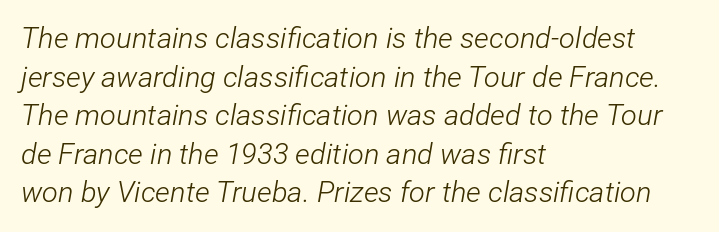
A normal amount of white space separates one row of letters from the next. What stands out about the letter spacing? Nothing — it is the standard amount. Leftover space on each line is placed entirely after the last word. No chunkiness to these letters — they're not bold. Proportional: the letters do not fall into vertical columns.
